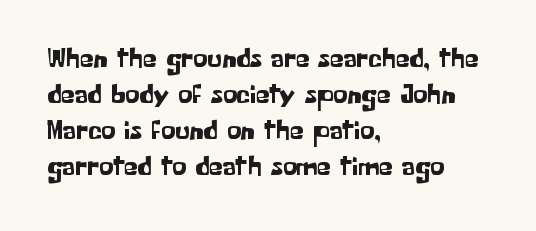
Q: Is the text italic (slanted)? A: No, it is upright.
Q: Is the typeface a serif or a sans-serif typeface? A: Sans-serif.
Q: Is the text underlined? A: No.
Q: How is the paragraph aligned? A: Left-aligned.
Q: Is the spacing between letters normal or unusually wide? A: Normal.
Q: Is the spacing between lines tight, normal or loose? A: Normal.
Q: Width (condensed, normal, or wide)? A: Normal.
Q: Stroke contrast? A: Low.
Q: x-height? A: Medium.
Q: Monospaced? A: No.
